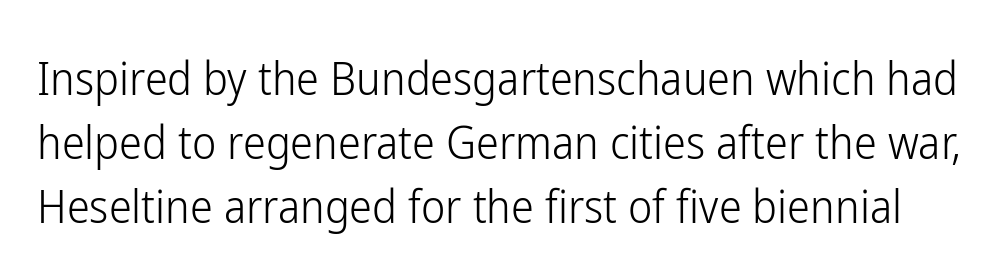
The image shows 46 px light, condensed sans-serif type, upright; set normal line spacing (1.39x), normal letter spacing, not underlined; low stroke contrast and a medium x-height.
